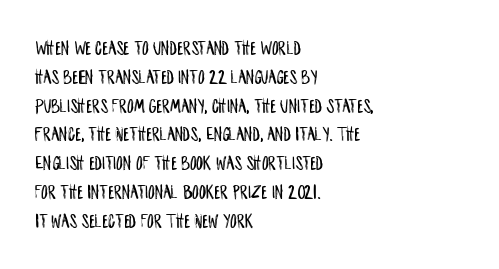
The image shows 21 px text type, upright; set left-aligned, normal line spacing (1.37x), normal letter spacing, not underlined.
